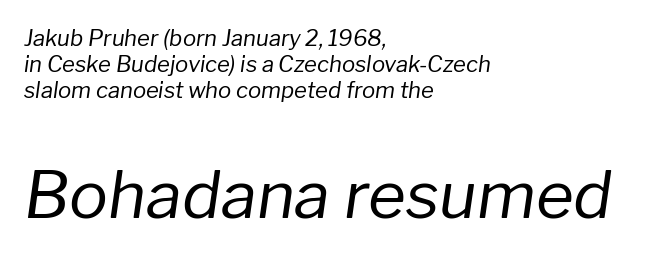
The image shows 65 px regular-weight type, italic (leaning right); set left-aligned, line spacing 1.19x, normal letter spacing, not underlined; the second (bottom) block is 2.95x larger; low stroke contrast and a medium x-height.
